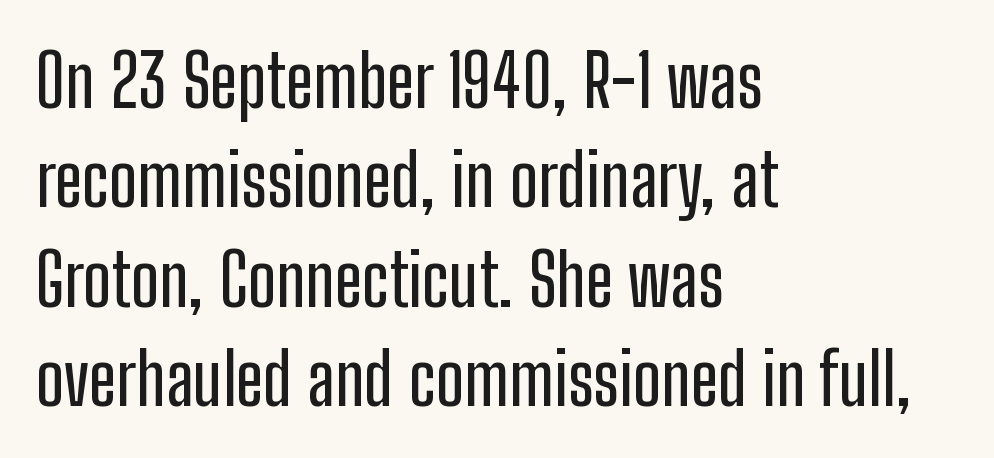
{"serif": "no", "italic": "no", "width": "condensed", "stroke_contrast": "low", "x_height": "medium", "monospaced": "no", "underline": "no", "align": "left", "line_spacing": "normal", "line_spacing_ratio": 1.36, "letter_spacing": "normal", "letter_spacing_em": 0.0, "glyph_px": 73}
